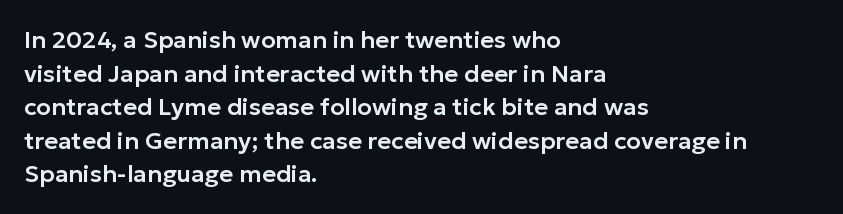
Q: Is the text italic (slanted)? A: No, it is upright.
Q: Is the text underlined? A: No.
Q: How is the paragraph aligned? A: Left-aligned.
Q: Is the spacing between letters normal or unusually wide? A: Normal.
Q: Is the spacing between lines tight, normal or loose? A: Normal.
